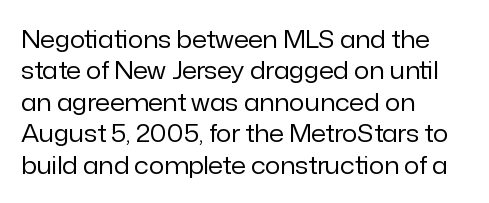
{"italic": "no", "bold": "no", "underline": "no", "align": "left", "line_spacing": "normal", "line_spacing_ratio": 1.31, "letter_spacing": "normal", "letter_spacing_em": 0.0, "glyph_px": 24}
